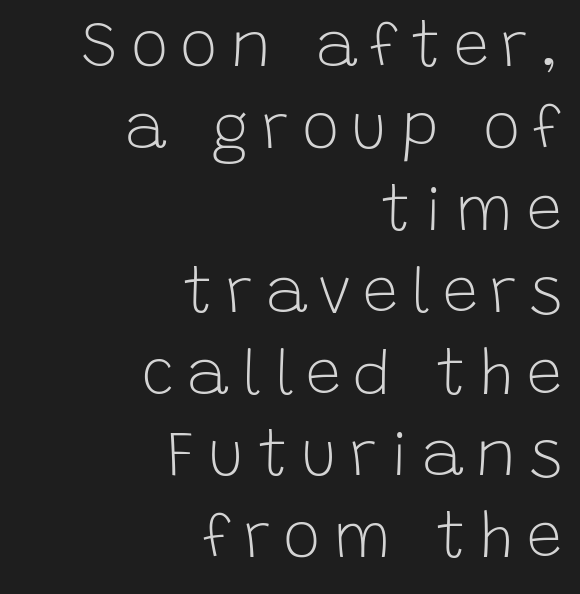
This sample uses a sans-serif face. Reading down the block, your eye finds every line finishing at a fixed right position. A light-to-regular cut is what we see here. Here the designer chose a conventional face with non-uniform glyph widths. Posture: upright roman.
